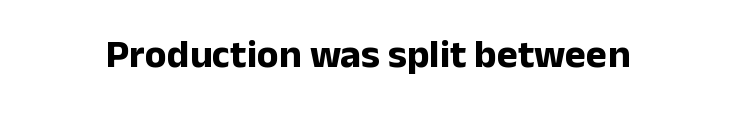
{"serif": "no", "italic": "no", "bold": "yes", "weight": "bold", "width": "normal", "stroke_contrast": "low", "x_height": "medium", "monospaced": "no", "underline": "no", "letter_spacing": "normal", "letter_spacing_em": 0.0, "glyph_px": 40}
